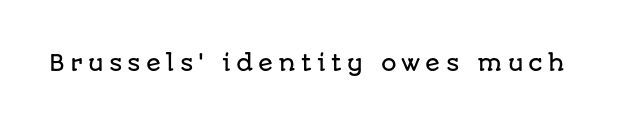
Short note: letters widely spaced. Characters remain perfectly vertical along every line. Quick note: underline off.
